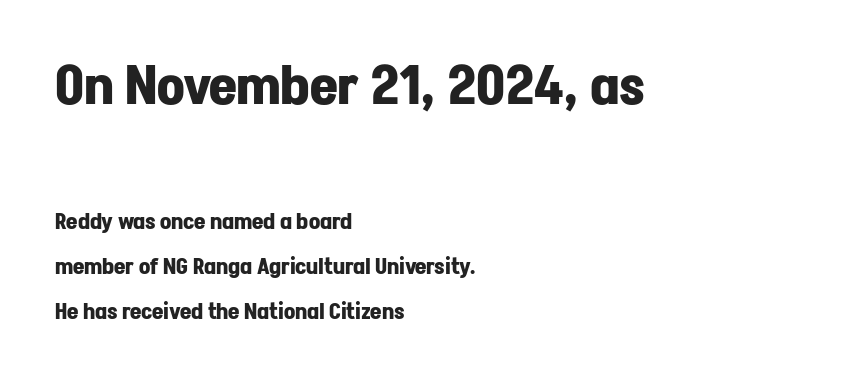
Q: Is the text bold? A: Yes.
Q: Is the text italic (slanted)? A: No, it is upright.
Q: Is the typeface a serif or a sans-serif typeface? A: Sans-serif.
Q: Is the text underlined? A: No.
Q: How is the paragraph aligned? A: Left-aligned.
Q: Is the spacing between letters normal or unusually wide? A: Normal.
Q: Is the spacing between lines tight, normal or loose? A: Loose.
Q: Which block of text is set in a larger size, the first (top) or the second (bottom)? A: The first (top) one.
Q: Width (condensed, normal, or wide)? A: Normal.
Q: Stroke contrast? A: Low.
Q: x-height? A: Medium.
Q: Monospaced? A: No.
